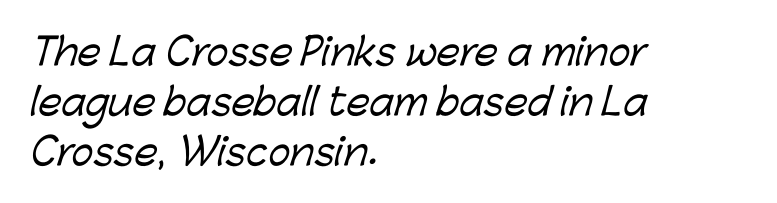
The image shows 37 px sans-serif type; set left-aligned, normal line spacing (1.35x), normal letter spacing, not underlined; low stroke contrast and a medium x-height.
